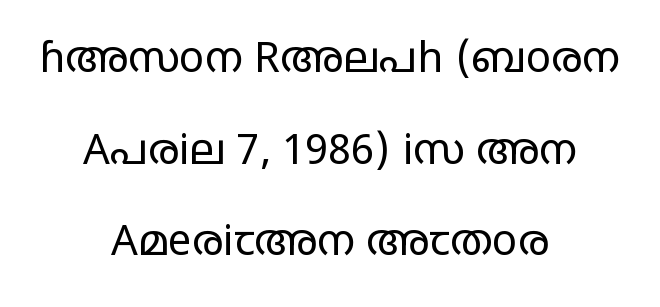
Q: Is the text bold? A: No.
Q: Is the text italic (slanted)? A: No, it is upright.
Q: Is the typeface a serif or a sans-serif typeface? A: Sans-serif.
Q: Is the text underlined? A: No.
Q: How is the paragraph aligned? A: Centered.
Q: Is the spacing between letters normal or unusually wide? A: Normal.
Q: Is the spacing between lines tight, normal or loose? A: Loose.
Q: Width (condensed, normal, or wide)? A: Wide.
Q: Stroke contrast? A: Low.
Q: x-height? A: Large.
Q: Monospaced? A: No.
